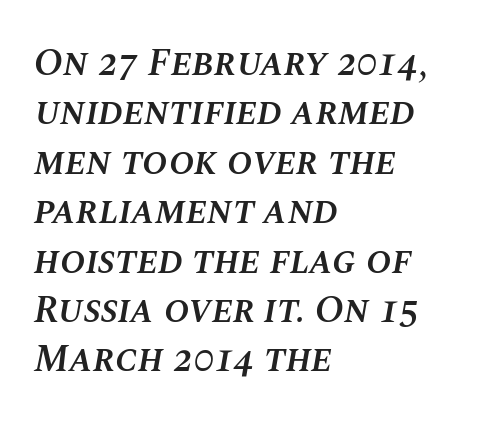
No extra tracking has been applied to these lines. Summary of vertical rhythm: regular, with standard interline spacing. Horizontal alignment here is leftward, the default for most running prose. A bit beefed up — I'd call it semibold rather than bold. Proportional: the letters do not fall into vertical columns. Plain, unruled lines of type.
